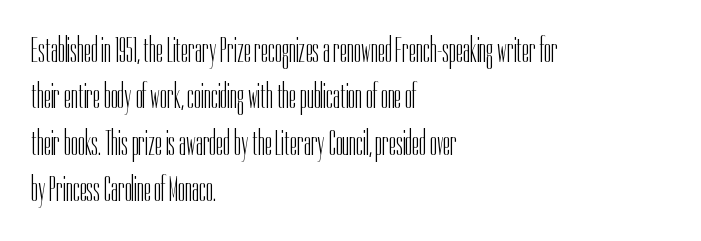
To sum up the face: it is a sans, with no serifs. Baseline-to-baseline distance is the conventional proportion of letter height. The lettering holds an erect, upright posture throughout. The letterforms sit at book weight or below.
